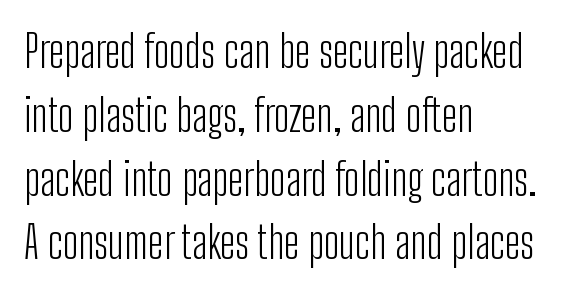
The image shows 44 px light, condensed sans-serif type, upright; set left-aligned, normal line spacing (1.45x), normal letter spacing, not underlined; low stroke contrast and a medium x-height.
